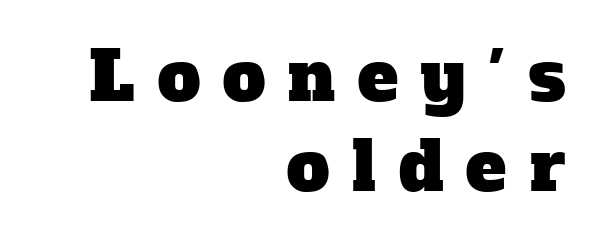
The image shows 68 px serif type; set right-aligned, normal line spacing (1.33x), unusually wide letter spacing (+0.34 em), not underlined; low stroke contrast and a medium x-height.
